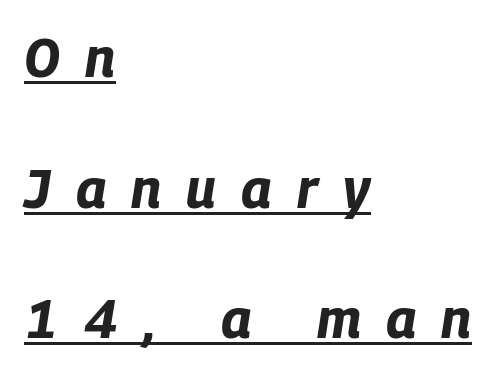
Q: Is the text bold? A: Yes.
Q: Is the text italic (slanted)? A: Yes, it leans right by about 9 degrees.
Q: Is the text underlined? A: Yes.
Q: How is the paragraph aligned? A: Left-aligned.
Q: Is the spacing between letters normal or unusually wide? A: Unusually wide.
Q: Is the spacing between lines tight, normal or loose? A: Loose.
Q: Width (condensed, normal, or wide)? A: Condensed.
Q: Stroke contrast? A: Low.
Q: x-height? A: Large.
Q: Monospaced? A: No.
